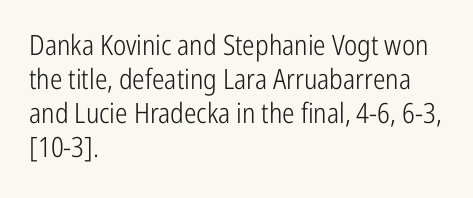
Q: Is the text bold? A: No.
Q: Is the text italic (slanted)? A: No, it is upright.
Q: Is the typeface a serif or a sans-serif typeface? A: Sans-serif.
Q: Is the text underlined? A: No.
Q: How is the paragraph aligned? A: Left-aligned.
Q: Is the spacing between letters normal or unusually wide? A: Normal.
Q: Width (condensed, normal, or wide)? A: Condensed.
Q: Stroke contrast? A: Low.
Q: x-height? A: Medium.
Q: Monospaced? A: No.
